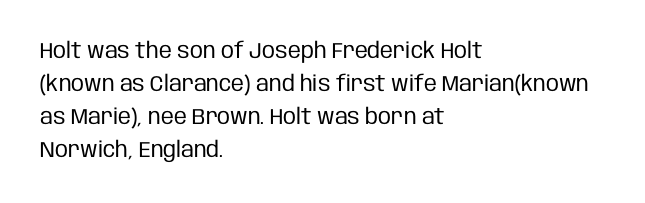
{"italic": "no", "bold": "no", "underline": "no", "align": "left", "line_spacing": "normal", "line_spacing_ratio": 1.5, "letter_spacing": "normal", "letter_spacing_em": 0.0, "glyph_px": 22}
